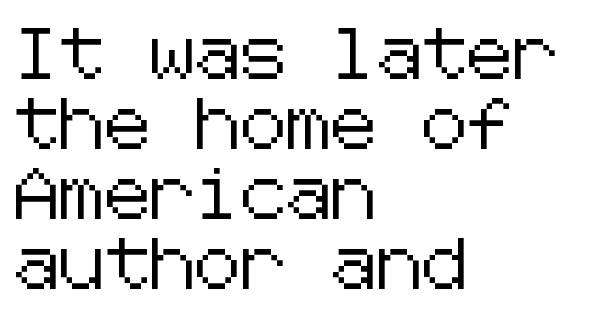
Characters remain perfectly vertical along every line. The leading is moderate, giving the passage an even texture. Characters follow at the spacing the type designer built in. Nobody drew a line under any word here. All the whitespace from short lines collects on the right. The rendering shows plain stroke endings on the letterforms — a sans-serif design.
